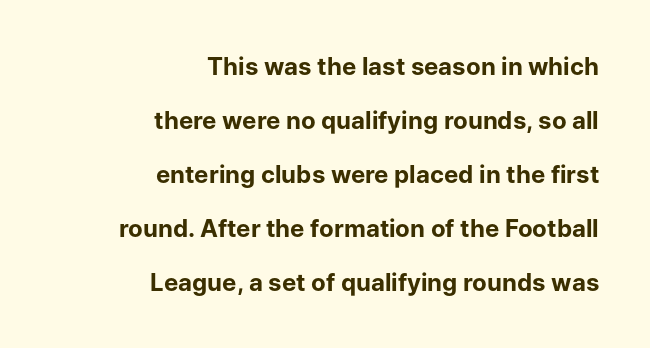
Q: Is the text bold? A: Yes.
Q: Is the text italic (slanted)? A: No, it is upright.
Q: Is the text underlined? A: No.
Q: How is the paragraph aligned? A: Right-aligned.
Q: Is the spacing between letters normal or unusually wide? A: Normal.
Q: Is the spacing between lines tight, normal or loose? A: Loose.
